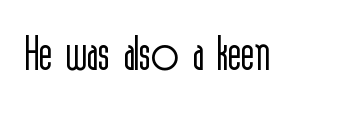
{"serif": "no", "italic": "no", "bold": "no", "weight": "light", "width": "condensed", "x_height": "medium", "monospaced": "no", "underline": "no", "letter_spacing": "normal", "letter_spacing_em": 0.0, "glyph_px": 70}
